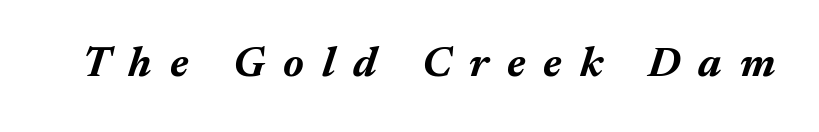
The image shows 43 px bold type, italic (leaning right); set unusually wide letter spacing (+0.42 em), not underlined; medium stroke contrast and a medium x-height.
